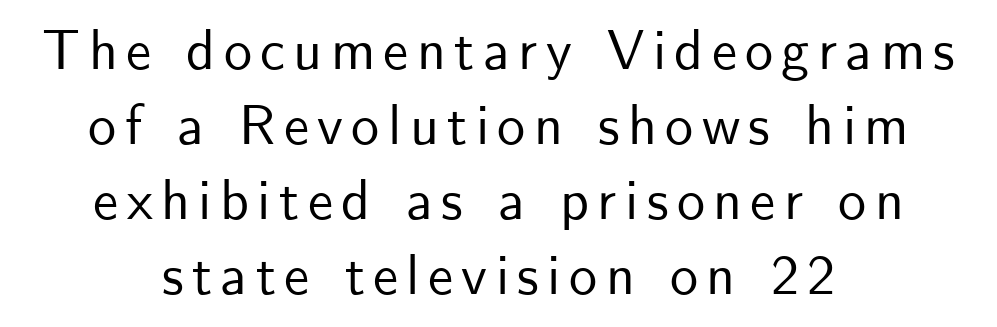
The image shows 56 px sans-serif type, upright; set centered, normal line spacing (1.34x), not underlined; low stroke contrast and a small x-height.
